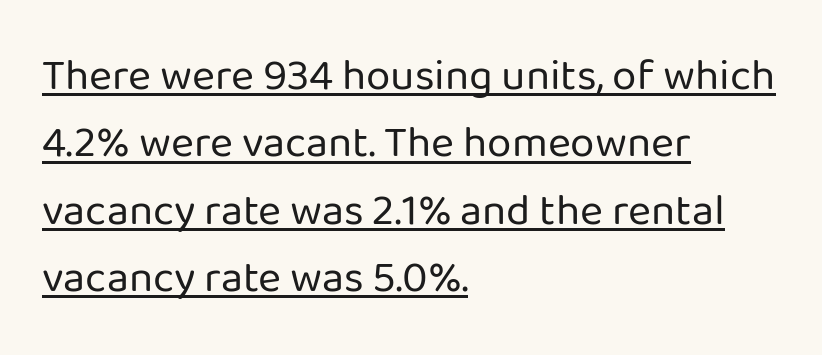
{"serif": "no", "italic": "no", "bold": "no", "weight": "regular", "width": "normal", "stroke_contrast": "low", "x_height": "medium", "monospaced": "no", "underline": "yes", "align": "left", "line_spacing": "normal", "line_spacing_ratio": 1.53, "letter_spacing": "normal", "letter_spacing_em": 0.0, "glyph_px": 44}
